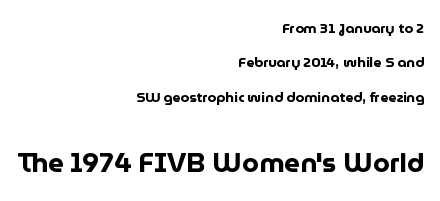
The block sitting lower on the canvas is the one with enlarged characters. Type without underlining. These lines were composed using upright roman letters. Rows of type keep a wide berth in the vertical direction. The line texture is even and compact thanks to regular tracking.
